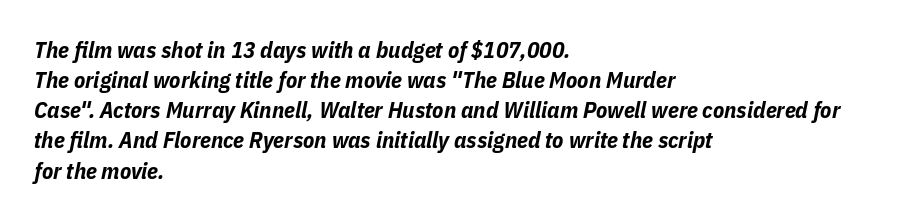
The image shows 23 px bold type, italic (leaning right); set left-aligned, normal line spacing (1.31x), normal letter spacing, not underlined.
